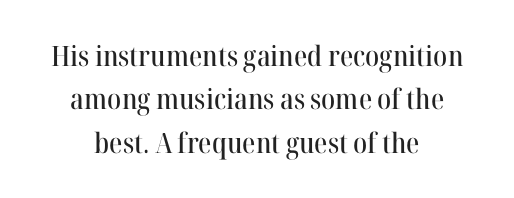
Q: Is the text italic (slanted)? A: No, it is upright.
Q: Is the typeface a serif or a sans-serif typeface? A: Serif.
Q: Is the text underlined? A: No.
Q: How is the paragraph aligned? A: Centered.
Q: Is the spacing between letters normal or unusually wide? A: Normal.
Q: Is the spacing between lines tight, normal or loose? A: Normal.
Q: Width (condensed, normal, or wide)? A: Normal.
Q: Stroke contrast? A: High.
Q: x-height? A: Medium.
Q: Monospaced? A: No.
